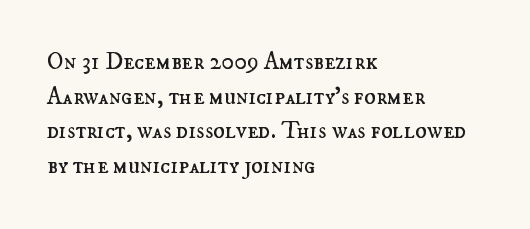
Regarding leading, the lines here are spaced in the standard way. The letters look calm and open, with moderate or lighter stems. Layout note: lines flush left. The rendering keeps characters at their native spacing. The lettering stays uniformly vertical, giving the passage a roman look. Underline: absent.
